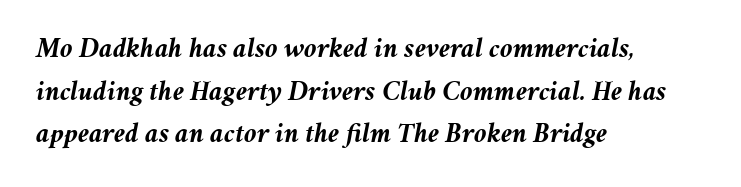
The image shows 28 px semibold type, italic (leaning right); set left-aligned, normal line spacing (1.52x), normal letter spacing, not underlined; medium stroke contrast and a medium x-height.
